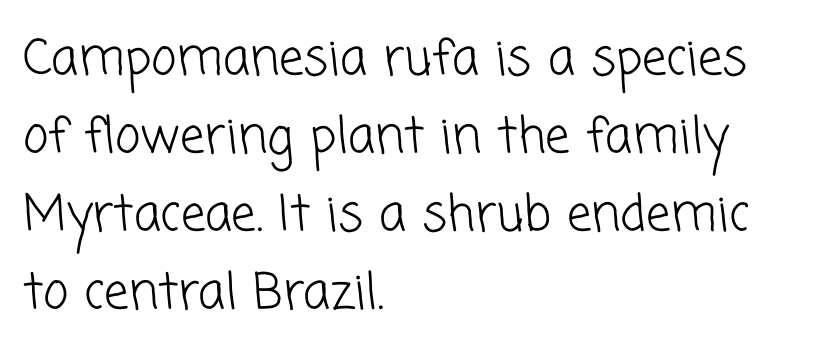
The image shows 49 px light sans-serif type; set left-aligned, normal line spacing (1.59x), normal letter spacing, not underlined; low stroke contrast and a medium x-height.
